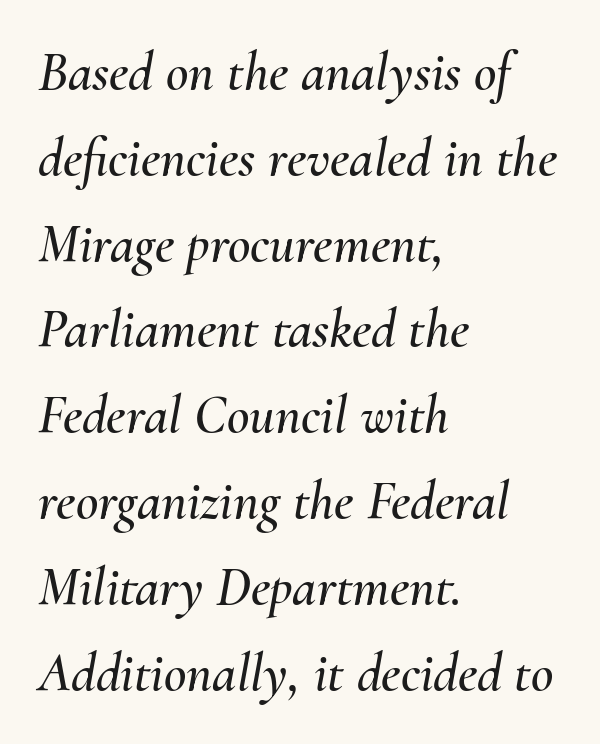
The image shows 55 px text type, italic (leaning right); set left-aligned, normal line spacing (1.56x), normal letter spacing, not underlined; medium stroke contrast and a small x-height.
